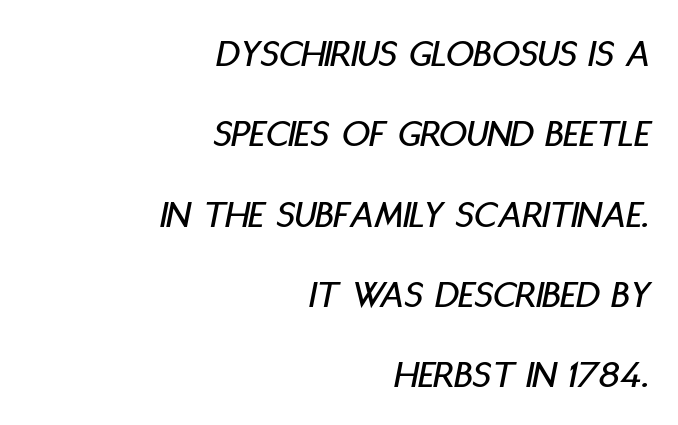
{"italic": "yes", "lean": "right", "slant_degrees": 11, "width": "condensed", "stroke_contrast": "low", "x_height": "large", "monospaced": "no", "underline": "no", "align": "right", "line_spacing": "loose", "line_spacing_ratio": 2.06, "letter_spacing": "normal", "letter_spacing_em": 0.0, "glyph_px": 39}
